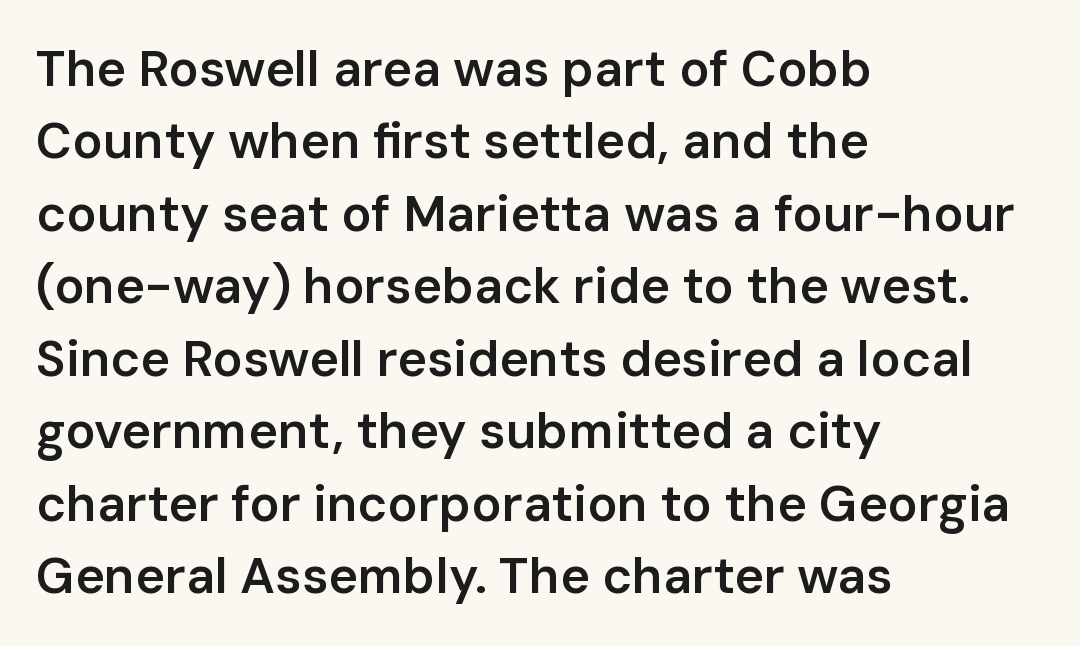
The strokes are fattened partway — semibold, not bold. In terms of posture, this sample is upright. The typesetter chose a ragged-right arrangement here. Are there feet on the stems? There aren't — it's a sans.
